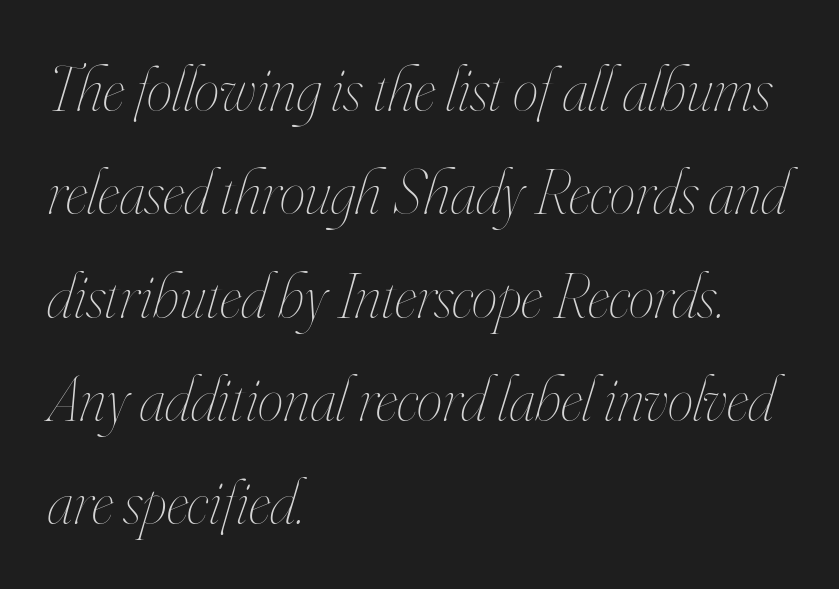
The lines in this sample share a left origin and differ only in where they stop. These lines were composed using italics. The tracking reads as untouched default to a designer's eye. Reading down the column, the eye jumps a familiar distance to each next line.
